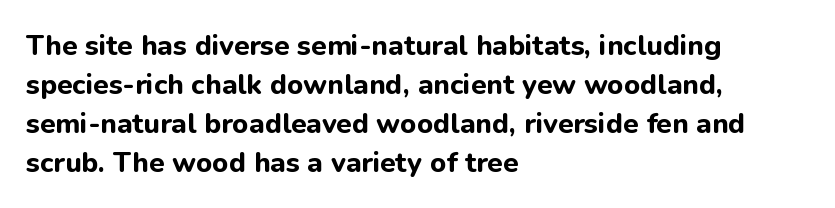
{"serif": "no", "italic": "no", "bold": "yes", "weight": "bold", "width": "normal", "stroke_contrast": "low", "x_height": "medium", "monospaced": "no", "underline": "no", "align": "left", "line_spacing": "normal", "line_spacing_ratio": 1.39, "letter_spacing": "normal", "letter_spacing_em": 0.0, "glyph_px": 28}
